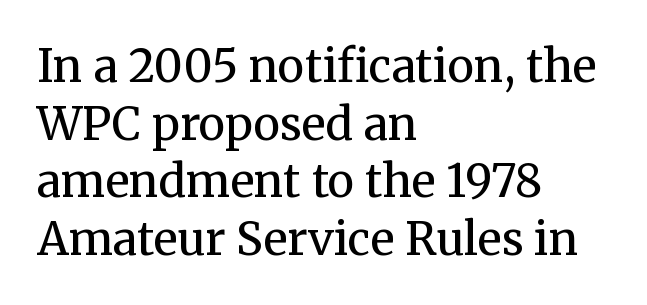
The image shows 45 px regular-weight serif type, upright; set left-aligned, normal line spacing (1.28x), normal letter spacing, not underlined; medium stroke contrast and a medium x-height.
